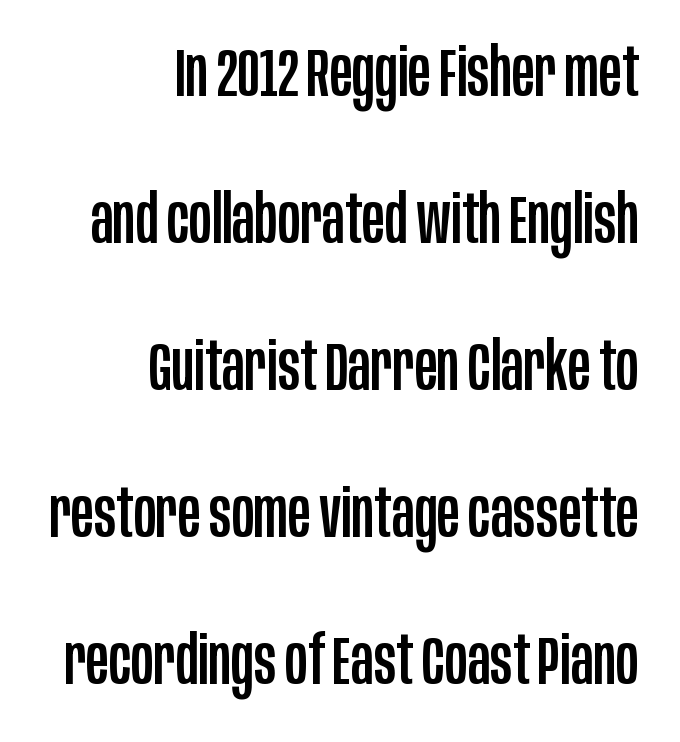
{"serif": "no", "italic": "no", "width": "condensed", "stroke_contrast": "low", "x_height": "large", "monospaced": "no", "underline": "no", "align": "right", "line_spacing": "loose", "line_spacing_ratio": 2.16, "letter_spacing": "normal", "letter_spacing_em": 0.0, "glyph_px": 68}
